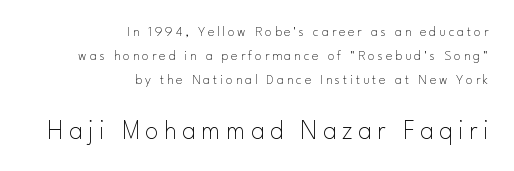
{"italic": "no", "bold": "no", "underline": "no", "align": "right", "line_spacing_ratio": 1.72, "letter_spacing": "wide", "letter_spacing_em": 0.2, "larger_block": "second", "size_ratio": 1.93, "glyph_px": 27}
